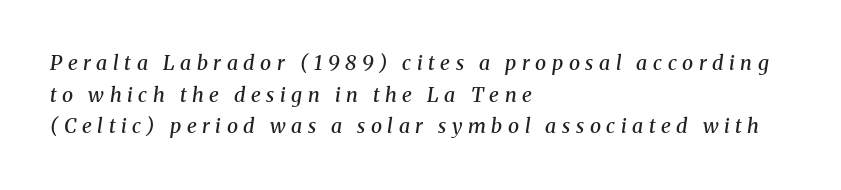
The image shows 20 px text type, italic (leaning right); set left-aligned, normal line spacing (1.58x), unusually wide letter spacing (+0.28 em), not underlined.
